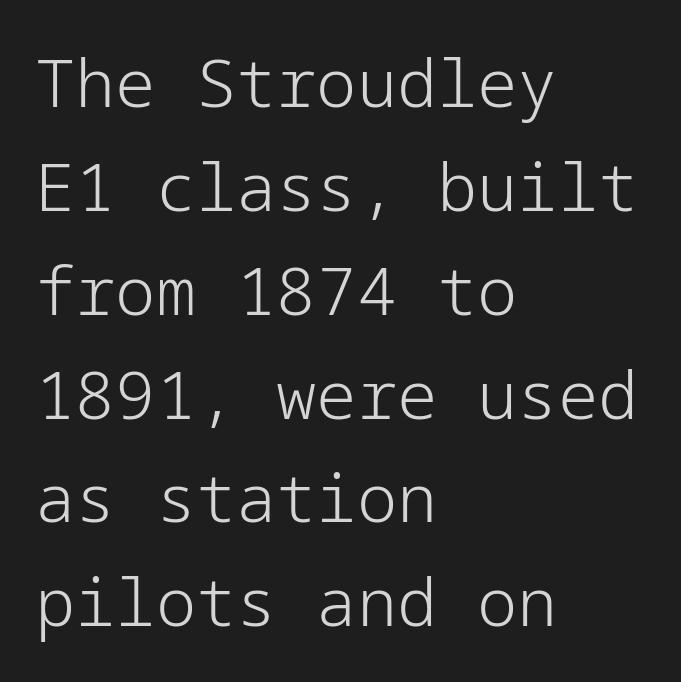
Q: Is the text bold? A: No.
Q: Is the text italic (slanted)? A: No, it is upright.
Q: Is the typeface a serif or a sans-serif typeface? A: Sans-serif.
Q: Is the text underlined? A: No.
Q: How is the paragraph aligned? A: Left-aligned.
Q: Is the spacing between letters normal or unusually wide? A: Normal.
Q: Is the spacing between lines tight, normal or loose? A: Normal.
Q: Width (condensed, normal, or wide)? A: Normal.
Q: Stroke contrast? A: Low.
Q: x-height? A: Medium.
